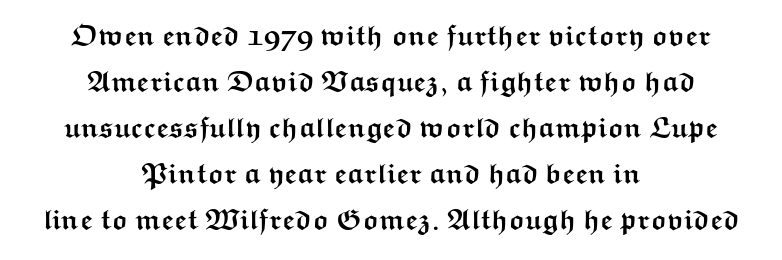
The image shows 28 px semibold, wide sans-serif type, upright; set centered, normal line spacing (1.64x), normal letter spacing, not underlined; medium stroke contrast and a medium x-height.
